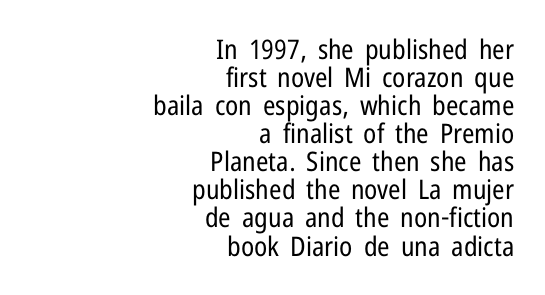
Q: Is the text bold? A: No.
Q: Is the text italic (slanted)? A: No, it is upright.
Q: Is the text underlined? A: No.
Q: How is the paragraph aligned? A: Right-aligned.
Q: Is the spacing between letters normal or unusually wide? A: Normal.
Q: Is the spacing between lines tight, normal or loose? A: Tight.
